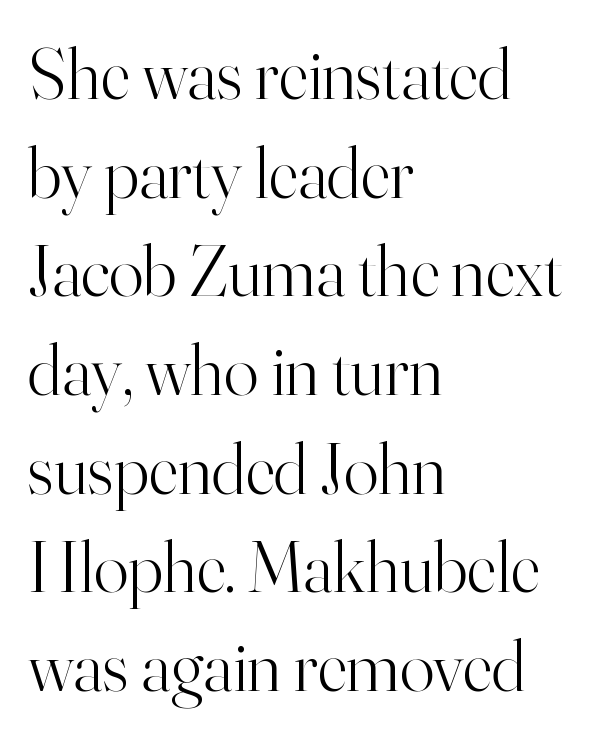
The image shows 72 px light serif type, upright; set left-aligned, normal line spacing (1.37x), normal letter spacing, not underlined; high stroke contrast and a small x-height.
